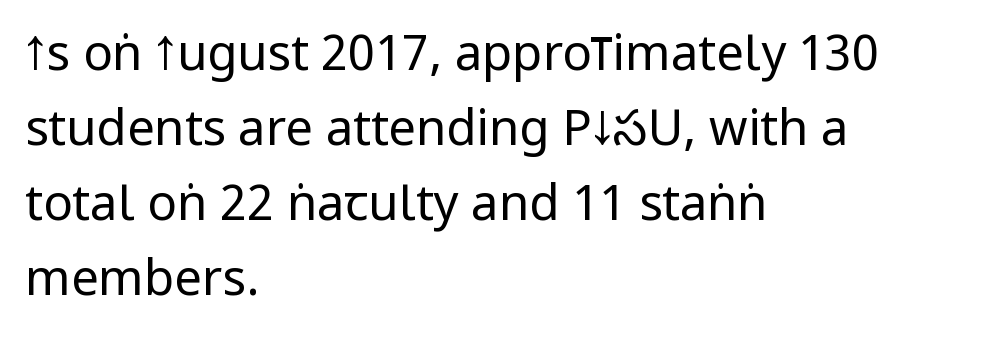
{"serif": "no", "italic": "no", "bold": "no", "weight": "regular", "width": "condensed", "stroke_contrast": "low", "x_height": "large", "monospaced": "no", "underline": "no", "align": "left", "line_spacing": "normal", "line_spacing_ratio": 1.53, "letter_spacing": "normal", "letter_spacing_em": 0.0, "glyph_px": 49}
